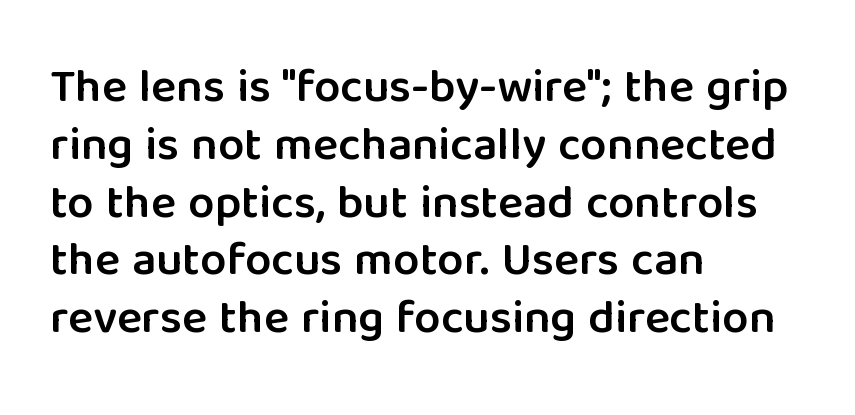
The image shows 47 px semibold sans-serif type, upright; set left-aligned, line spacing 1.23x, normal letter spacing, not underlined; low stroke contrast and a medium x-height.
